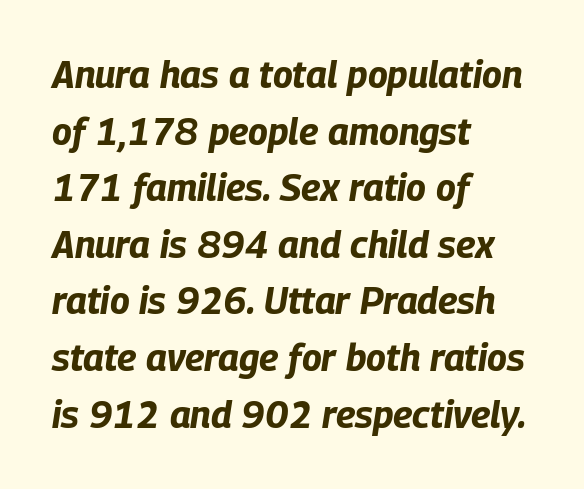
{"italic": "yes", "lean": "right", "slant_degrees": 9, "bold": "yes", "weight": "bold", "width": "condensed", "stroke_contrast": "low", "x_height": "large", "monospaced": "no", "underline": "no", "align": "left", "line_spacing": "normal", "line_spacing_ratio": 1.53, "letter_spacing": "normal", "letter_spacing_em": 0.0, "glyph_px": 37}
